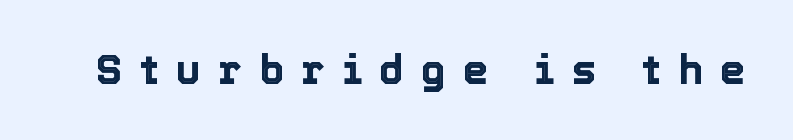
Q: Is the text italic (slanted)? A: No, it is upright.
Q: Is the text underlined? A: No.
Q: Is the spacing between letters normal or unusually wide? A: Unusually wide.
Q: Width (condensed, normal, or wide)? A: Normal.
Q: x-height? A: Medium.
Q: Monospaced? A: No.
